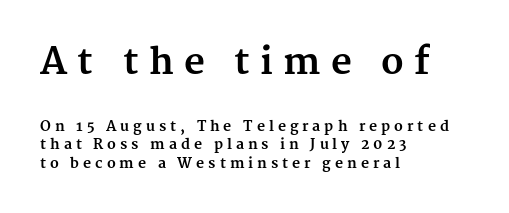
Q: Is the text bold? A: Yes.
Q: Is the text italic (slanted)? A: No, it is upright.
Q: Is the typeface a serif or a sans-serif typeface? A: Serif.
Q: Is the text underlined? A: No.
Q: How is the paragraph aligned? A: Left-aligned.
Q: Is the spacing between letters normal or unusually wide? A: Unusually wide.
Q: Is the spacing between lines tight, normal or loose? A: Normal.
Q: Which block of text is set in a larger size, the first (top) or the second (bottom)? A: The first (top) one.
Q: Width (condensed, normal, or wide)? A: Normal.
Q: Stroke contrast? A: Medium.
Q: x-height? A: Medium.
Q: Monospaced? A: No.
